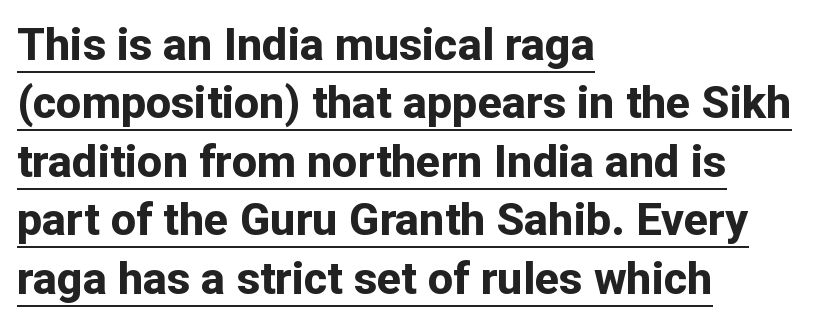
The lettering is marked with a stroke running underneath it. In CSS terms this would be text-align: left. These lines carry a lot of weight — the face is fully bold. Honestly, the letter spacing is just normal — you wouldn't notice it. The axis of the letterforms is exactly vertical.
